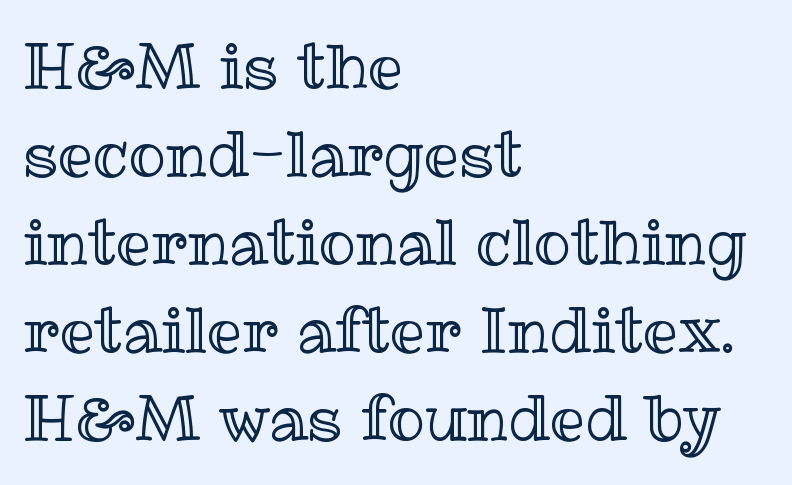
Q: Is the text italic (slanted)? A: No, it is upright.
Q: Is the text underlined? A: No.
Q: How is the paragraph aligned? A: Left-aligned.
Q: Is the spacing between letters normal or unusually wide? A: Normal.
Q: Is the spacing between lines tight, normal or loose? A: Normal.
Q: Width (condensed, normal, or wide)? A: Normal.
Q: x-height? A: Medium.
Q: Monospaced? A: No.
